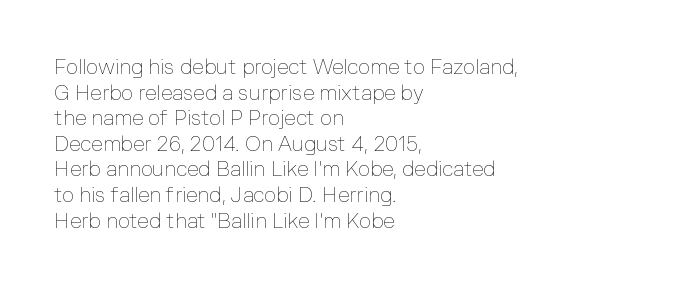
Does extra space separate the letters? No, they use regular spacing. The passage is arranged the way most books set body copy — flush left. The area under the type is left untouched. The face looks like a standard text weight, possibly lighter. Notice how the stems are strictly vertical — no italics here.
